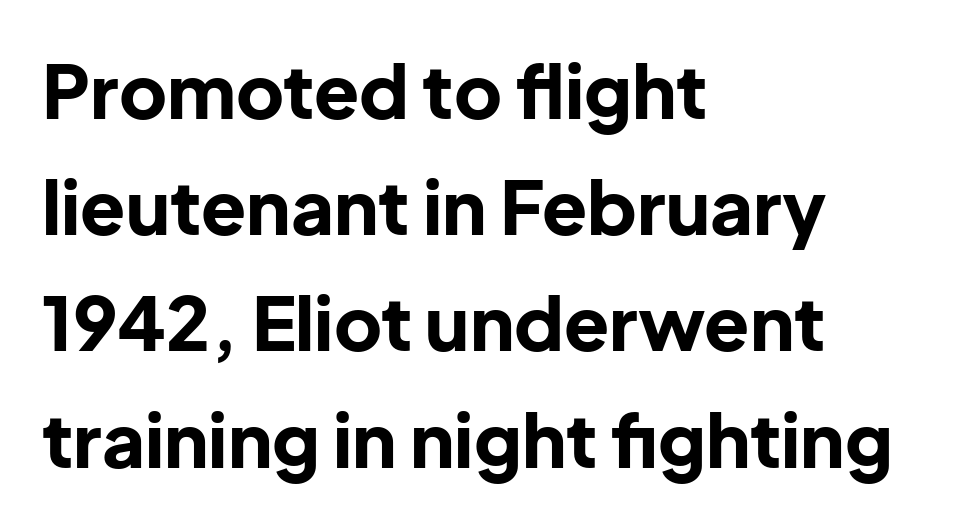
The image shows 74 px bold sans-serif type, upright; set left-aligned, normal line spacing (1.57x), normal letter spacing, not underlined; low stroke contrast and a medium x-height.
